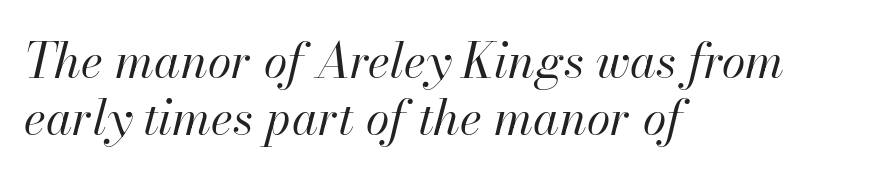
The image shows 48 px regular-weight type, italic (leaning right); set left-aligned, line spacing 1.19x, normal letter spacing, not underlined; high stroke contrast and a small x-height.
